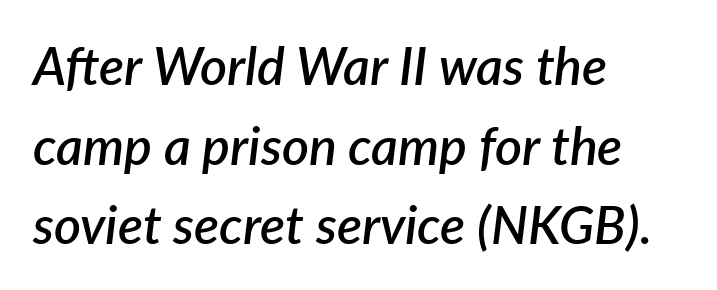
{"italic": "yes", "lean": "right", "slant_degrees": 7, "bold": "semi", "weight": "semibold", "width": "normal", "stroke_contrast": "low", "x_height": "medium", "monospaced": "no", "underline": "no", "align": "left", "line_spacing": "normal", "line_spacing_ratio": 1.53, "letter_spacing": "normal", "letter_spacing_em": 0.0, "glyph_px": 52}
